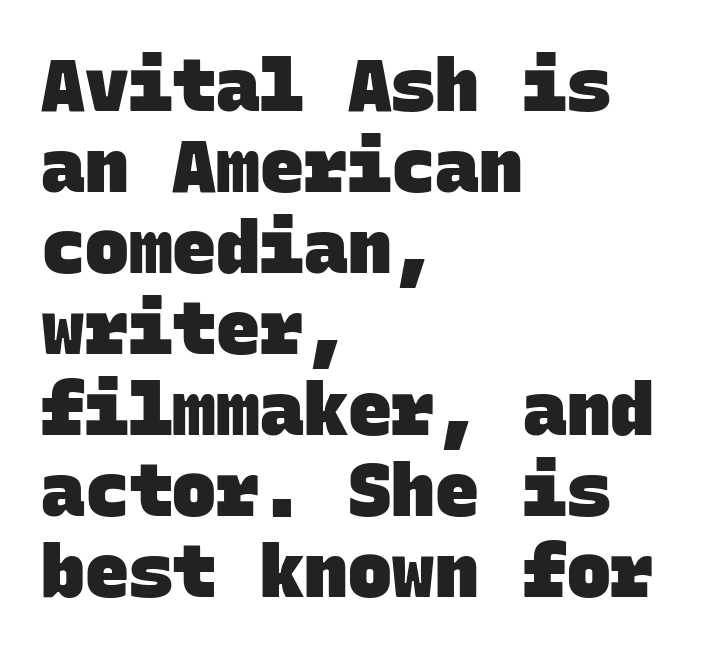
Q: Is the text bold? A: Yes.
Q: Is the typeface a serif or a sans-serif typeface? A: Sans-serif.
Q: Is the text underlined? A: No.
Q: How is the paragraph aligned? A: Left-aligned.
Q: Is the spacing between letters normal or unusually wide? A: Normal.
Q: Is the spacing between lines tight, normal or loose? A: Tight.
Q: Width (condensed, normal, or wide)? A: Normal.
Q: Stroke contrast? A: Low.
Q: x-height? A: Large.
Q: Monospaced? A: Yes.
